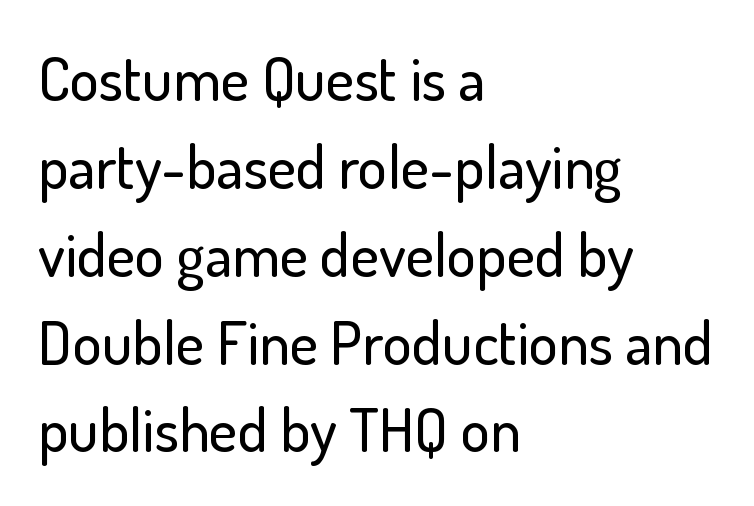
The image shows 61 px sans-serif type, upright; set left-aligned, normal line spacing (1.44x), normal letter spacing, not underlined; low stroke contrast and a small x-height.
